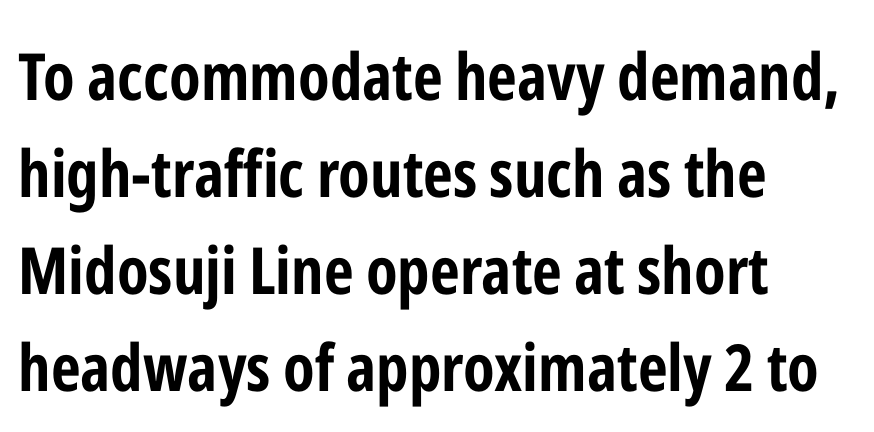
The image shows 65 px bold, condensed sans-serif type, upright; set left-aligned, normal line spacing (1.49x), normal letter spacing, not underlined; low stroke contrast and a medium x-height.
